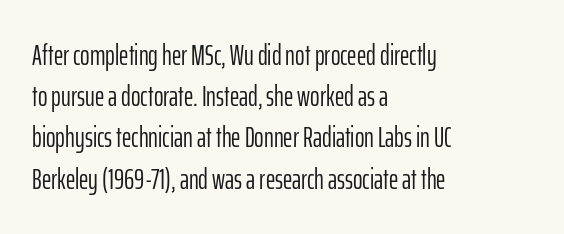
The image shows 29 px light, condensed sans-serif type, upright; set left-aligned, normal line spacing (1.42x), normal letter spacing, not underlined; low stroke contrast and a medium x-height.
